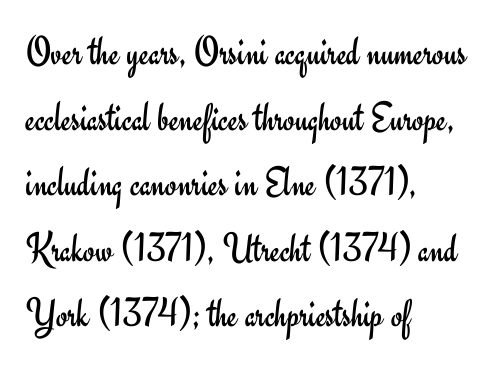
The letters sit at their default tracking, neither squeezed nor spread. You could not count columns in this text — the font is proportionally spaced. The lines sit at an ordinary, default distance from one another. Weight: not bold — regular or lighter.
